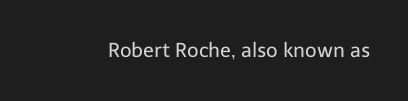
Q: Is the text bold? A: No.
Q: Is the text italic (slanted)? A: No, it is upright.
Q: Is the text underlined? A: No.
Q: Is the spacing between letters normal or unusually wide? A: Normal.
